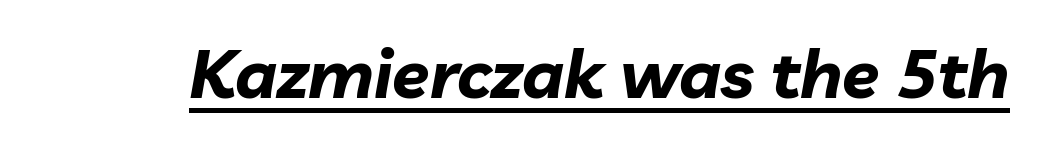
Q: Is the text bold? A: Yes.
Q: Is the text italic (slanted)? A: Yes, it leans right by about 10 degrees.
Q: Is the text underlined? A: Yes.
Q: Is the spacing between letters normal or unusually wide? A: Normal.
Q: Width (condensed, normal, or wide)? A: Normal.
Q: Stroke contrast? A: Low.
Q: x-height? A: Medium.
Q: Monospaced? A: No.
